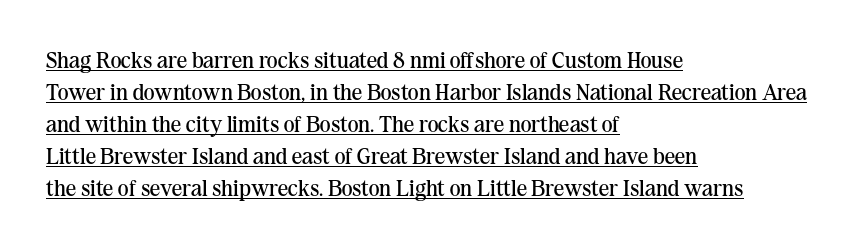
The image shows 23 px text type, upright; set left-aligned, normal line spacing (1.39x), normal letter spacing, underlined.
